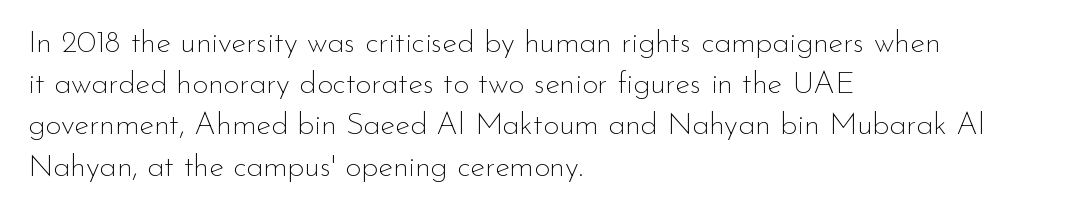
The face used here is proportionally spaced, like ordinary book or web type. The type family on display is of the sans-serif kind. The paragraph shown leans on its left margin. The letters look calm and open, with moderate or lighter stems. A clean baseline with only descenders dipping below it. Look at the tracking — it's just the regular setting, nothing added.
